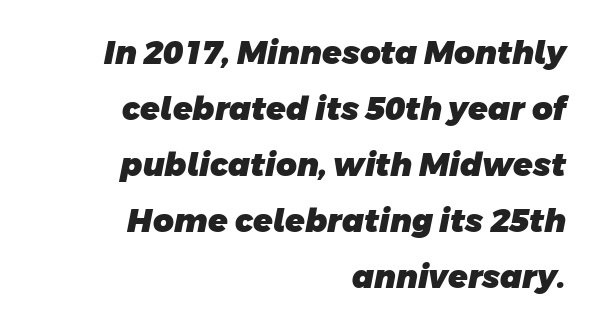
Each letter keeps its own natural width here, so spacing adapts to shape. The passage is arranged like a letterhead date or caption credit — flush right. I'd describe the lettering as bold — thick and assertive. Letter spacing: default.
